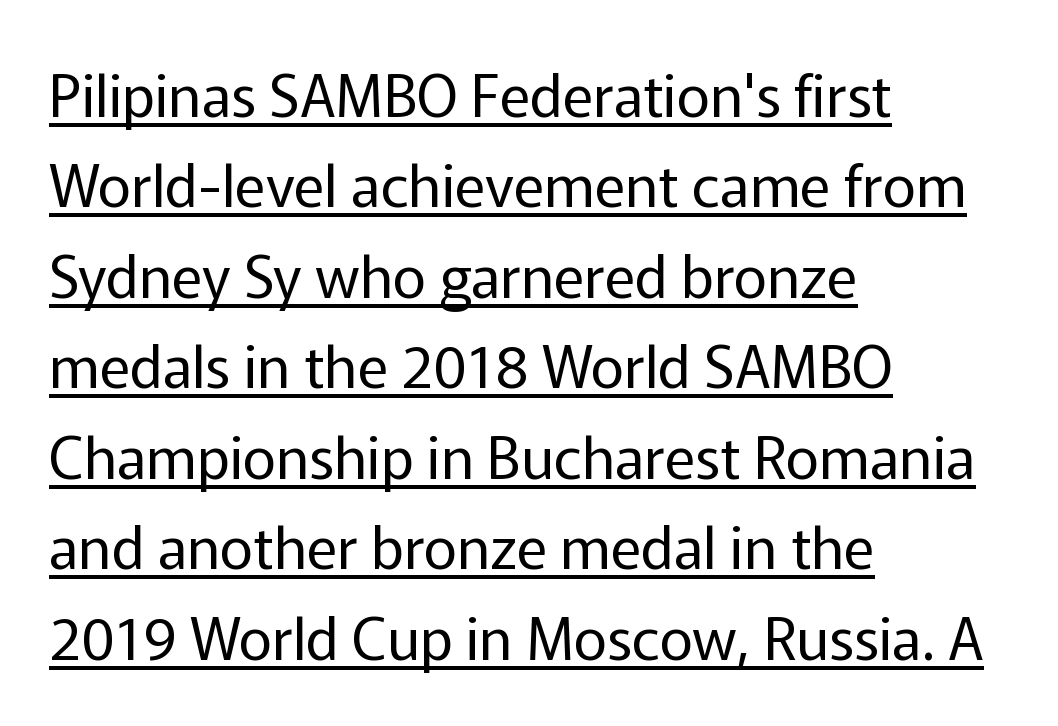
Examine the stroke ends and you'll find no serifs. This sample has the flowing, uneven cadence of proportional lettering. These characters rest on top of a visible drawn line. Notice how the passage keeps a crisp vertical edge on the left only. Successive baselines arrive at the customary interval. These glyphs show unthickened strokes, regular width or finer.
